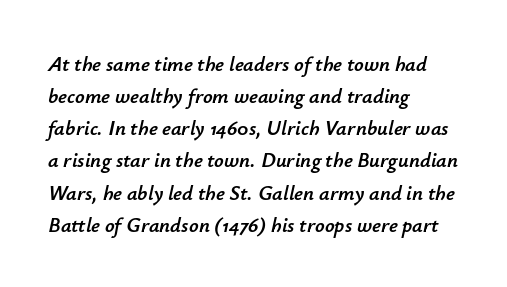
Q: Is the text italic (slanted)? A: Yes, it leans right by about 12 degrees.
Q: Is the text underlined? A: No.
Q: How is the paragraph aligned? A: Left-aligned.
Q: Is the spacing between letters normal or unusually wide? A: Normal.
Q: Is the spacing between lines tight, normal or loose? A: Normal.
